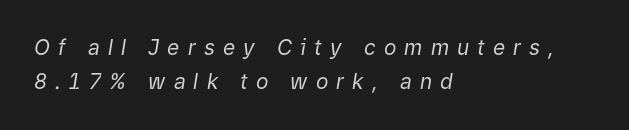
The image shows 21 px text type, italic (leaning right); set left-aligned, normal line spacing (1.62x), unusually wide letter spacing (+0.39 em), not underlined.
